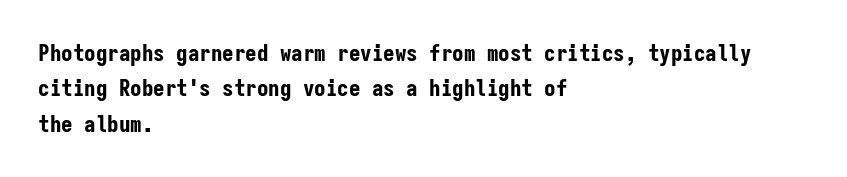
{"italic": "no", "bold": "yes", "underline": "no", "align": "left", "line_spacing": "normal", "line_spacing_ratio": 1.54, "letter_spacing": "normal", "letter_spacing_em": 0.0, "glyph_px": 23}
